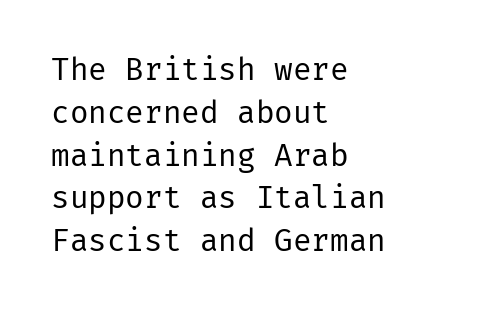
{"serif": "no", "italic": "no", "bold": "no", "weight": "regular", "width": "normal", "stroke_contrast": "low", "x_height": "medium", "underline": "no", "align": "left", "line_spacing": "normal", "line_spacing_ratio": 1.38, "letter_spacing": "normal", "letter_spacing_em": 0.0, "glyph_px": 31}
